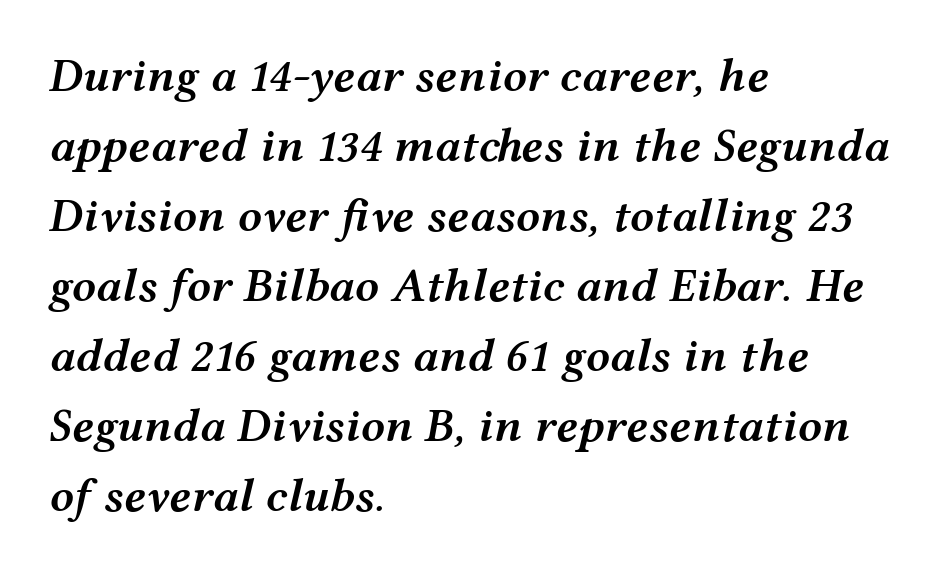
Q: Is the text bold? A: Semi-bold.
Q: Is the text italic (slanted)? A: Yes, it leans right by about 12 degrees.
Q: Is the text underlined? A: No.
Q: How is the paragraph aligned? A: Left-aligned.
Q: Is the spacing between letters normal or unusually wide? A: Normal.
Q: Is the spacing between lines tight, normal or loose? A: Normal.
Q: Width (condensed, normal, or wide)? A: Wide.
Q: Stroke contrast? A: Medium.
Q: x-height? A: Medium.
Q: Monospaced? A: No.
